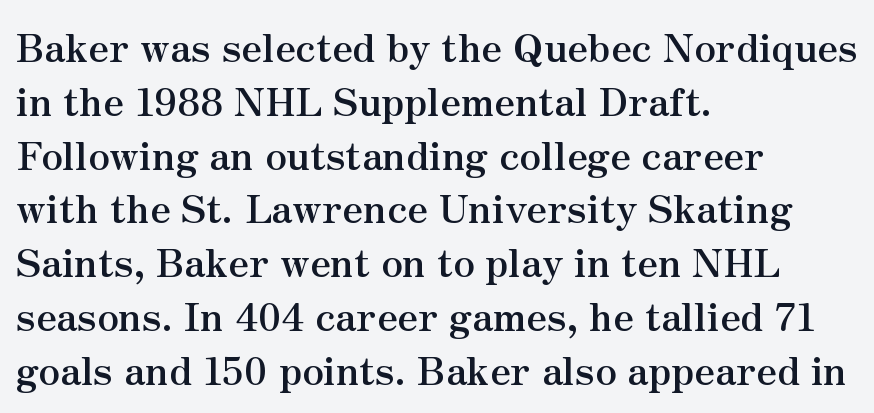
Q: Is the text bold? A: Yes.
Q: Is the text italic (slanted)? A: No, it is upright.
Q: Is the typeface a serif or a sans-serif typeface? A: Serif.
Q: Is the text underlined? A: No.
Q: How is the paragraph aligned? A: Left-aligned.
Q: Is the spacing between letters normal or unusually wide? A: Normal.
Q: Is the spacing between lines tight, normal or loose? A: Normal.
Q: Width (condensed, normal, or wide)? A: Normal.
Q: Stroke contrast? A: Medium.
Q: x-height? A: Small.
Q: Monospaced? A: No.
